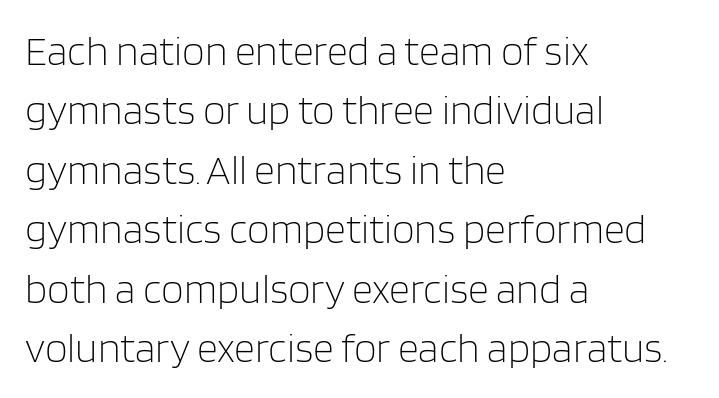
Q: Is the text bold? A: No.
Q: Is the text italic (slanted)? A: No, it is upright.
Q: Is the typeface a serif or a sans-serif typeface? A: Sans-serif.
Q: Is the text underlined? A: No.
Q: How is the paragraph aligned? A: Left-aligned.
Q: Is the spacing between letters normal or unusually wide? A: Normal.
Q: Is the spacing between lines tight, normal or loose? A: Normal.
Q: Width (condensed, normal, or wide)? A: Normal.
Q: Stroke contrast? A: Low.
Q: x-height? A: Large.
Q: Monospaced? A: No.
